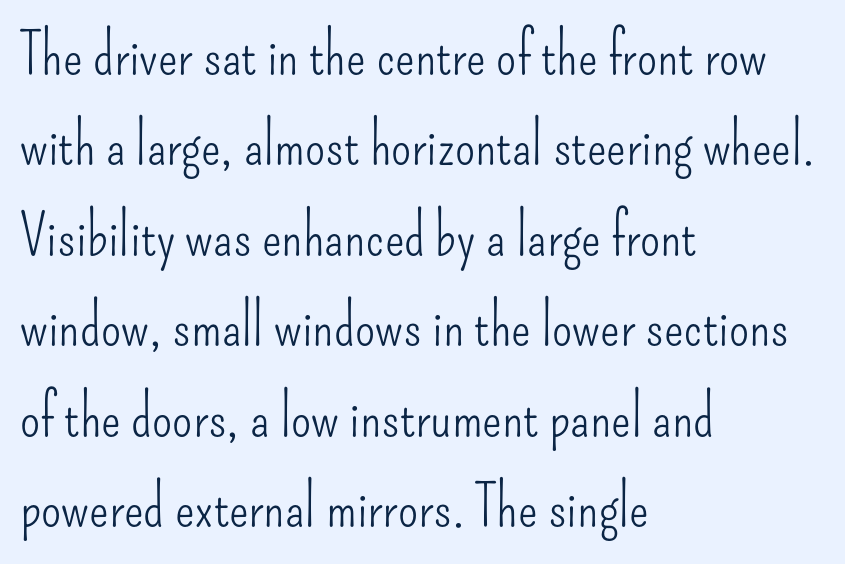
The passage shown stacks its lines at a standard gap. If you drew a line through each stem, it would be perfectly vertical. Serif or sans? Sans — the stroke terminals are bare. Layout note: lines flush left. The letterforms sit at book weight or below.
